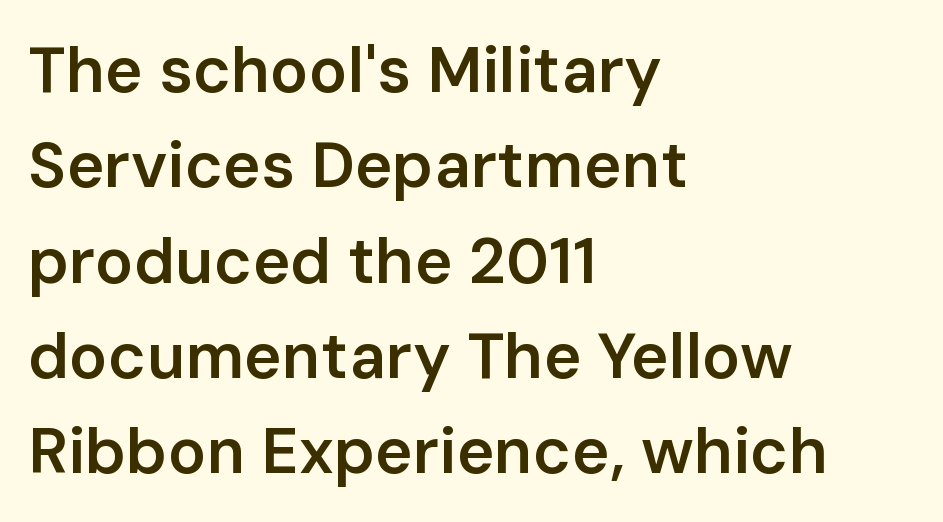
The letters stand upright; this is a roman face. The characters display no serif detailing; their extremities are plain. The rendering uses natural spacing where letterforms have individual widths. The strip under each line holds only bare page. How would I describe the line gaps? Plain and ordinary.
